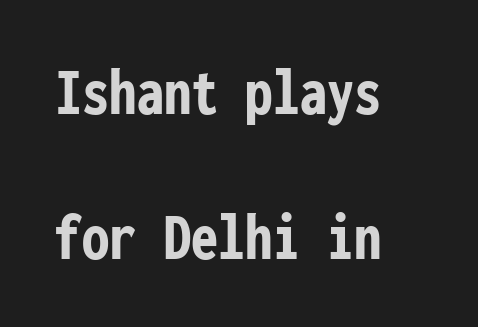
What weight is shown? A full bold with thick strokes. Caption: standard tracking, unaltered. Lines of text with bare space underneath. This rendering employs a face without finishing strokes, i.e., a sans-serif.
